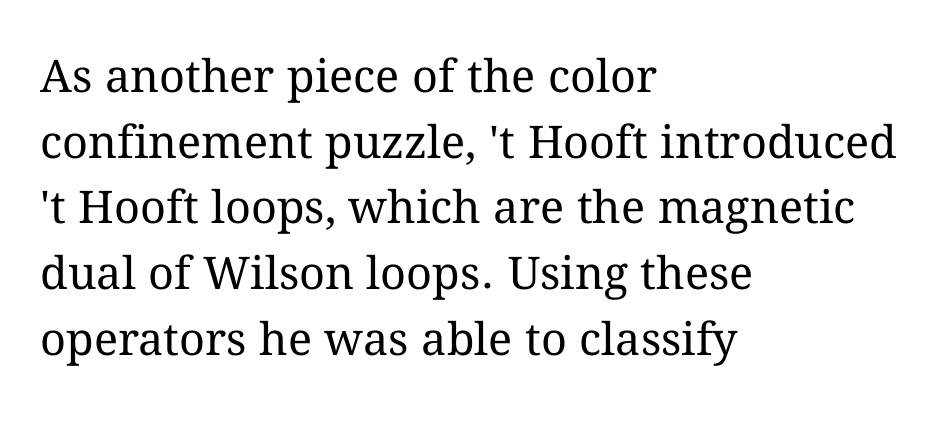
The image shows 45 px regular-weight type, upright; set left-aligned, normal line spacing (1.46x), normal letter spacing, not underlined; medium stroke contrast and a medium x-height.
